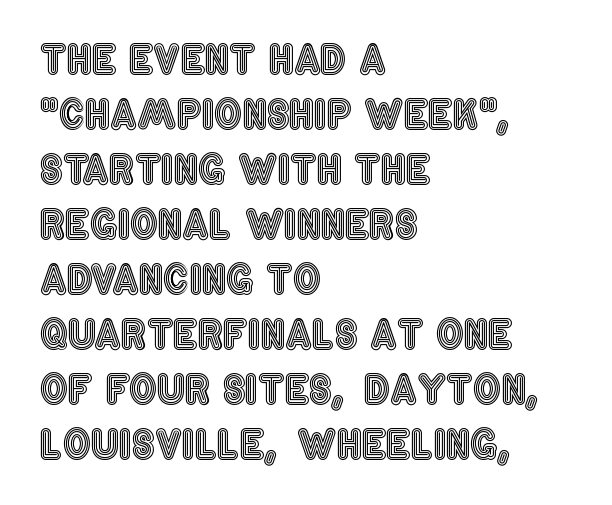
Q: Is the text italic (slanted)? A: No, it is upright.
Q: Is the text underlined? A: No.
Q: How is the paragraph aligned? A: Left-aligned.
Q: Is the spacing between letters normal or unusually wide? A: Normal.
Q: Is the spacing between lines tight, normal or loose? A: Normal.
Q: Width (condensed, normal, or wide)? A: Condensed.
Q: x-height? A: Large.
Q: Monospaced? A: No.
